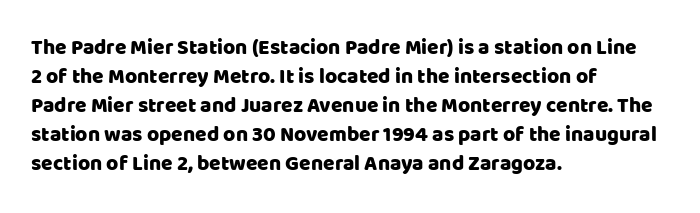
{"italic": "no", "underline": "no", "align": "left", "line_spacing": "normal", "line_spacing_ratio": 1.38, "letter_spacing": "normal", "letter_spacing_em": 0.0, "glyph_px": 21}
